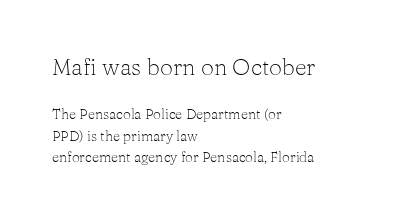
Counters stay open thanks to moderate or lighter strokes. Top chunk: large. Bottom chunk: small. What's the leading like? Ordinary, nothing unusual. Is the letter spacing exaggerated? No — it looks like the ordinary default.
